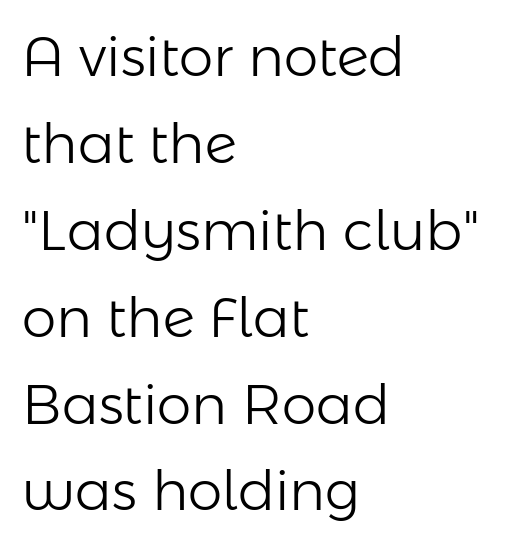
The typeface chosen for these lines omits serifs. Only glyphs here, with clear space below each row. The cut favours lightness, reaching ordinary text weight at its darkest. Leading matches the norm, producing a regular column. Tracking value appears to be zero — textbook default spacing.
